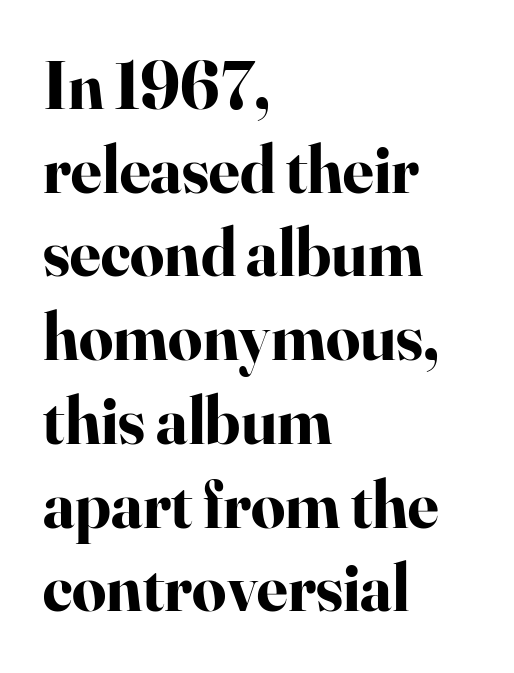
Q: Is the text bold? A: Yes.
Q: Is the text italic (slanted)? A: No, it is upright.
Q: Is the typeface a serif or a sans-serif typeface? A: Serif.
Q: Is the text underlined? A: No.
Q: How is the paragraph aligned? A: Left-aligned.
Q: Is the spacing between letters normal or unusually wide? A: Normal.
Q: Is the spacing between lines tight, normal or loose? A: Normal.
Q: Width (condensed, normal, or wide)? A: Normal.
Q: Stroke contrast? A: High.
Q: x-height? A: Small.
Q: Monospaced? A: No.
